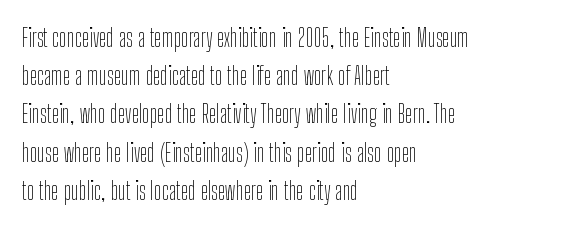
The image shows 25 px text type, upright; set left-aligned, normal line spacing (1.53x), normal letter spacing, not underlined.
